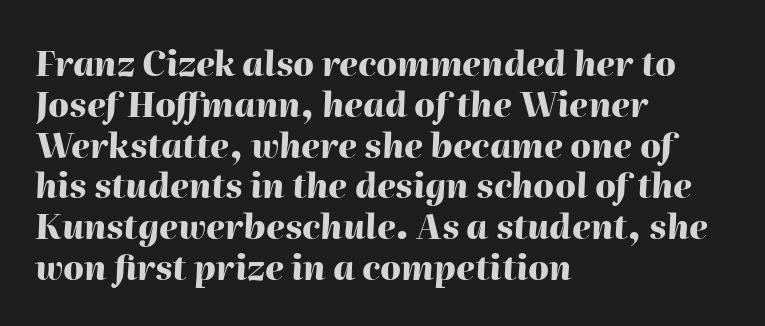
Q: Is the text bold? A: Yes.
Q: Is the text italic (slanted)? A: Yes, it leans right by about 2 degrees.
Q: Is the text underlined? A: No.
Q: How is the paragraph aligned? A: Left-aligned.
Q: Is the spacing between letters normal or unusually wide? A: Normal.
Q: Width (condensed, normal, or wide)? A: Normal.
Q: Stroke contrast? A: High.
Q: x-height? A: Medium.
Q: Monospaced? A: No.
